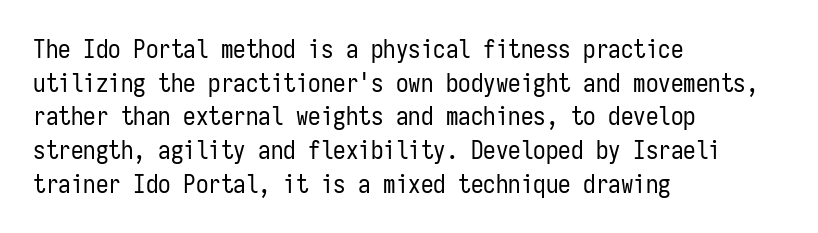
{"italic": "no", "bold": "no", "underline": "no", "align": "left", "line_spacing": "normal", "line_spacing_ratio": 1.35, "letter_spacing": "normal", "letter_spacing_em": 0.0, "glyph_px": 25}
